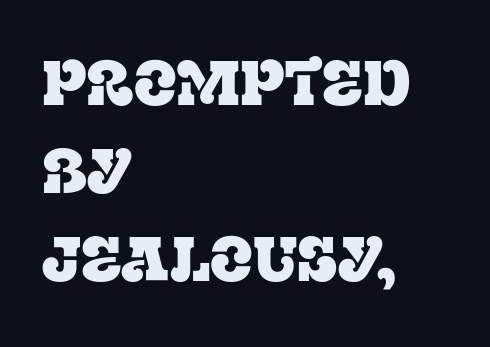
Q: Is the text italic (slanted)? A: No, it is upright.
Q: Is the typeface a serif or a sans-serif typeface? A: Serif.
Q: Is the text underlined? A: No.
Q: How is the paragraph aligned? A: Left-aligned.
Q: Is the spacing between letters normal or unusually wide? A: Normal.
Q: Is the spacing between lines tight, normal or loose? A: Normal.
Q: Width (condensed, normal, or wide)? A: Normal.
Q: Stroke contrast? A: Low.
Q: x-height? A: Large.
Q: Monospaced? A: No.
